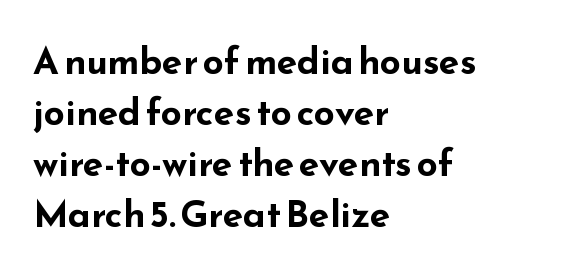
The image shows 37 px bold, wide sans-serif type, upright; set left-aligned, normal line spacing (1.38x), normal letter spacing, not underlined; low stroke contrast and a small x-height.
